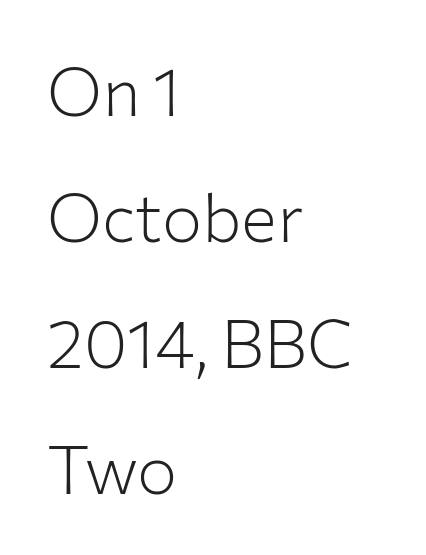
{"serif": "no", "italic": "no", "bold": "no", "weight": "light", "width": "normal", "stroke_contrast": "low", "x_height": "medium", "monospaced": "no", "underline": "no", "align": "left", "line_spacing_ratio": 1.88, "letter_spacing": "normal", "letter_spacing_em": 0.0, "glyph_px": 67}
